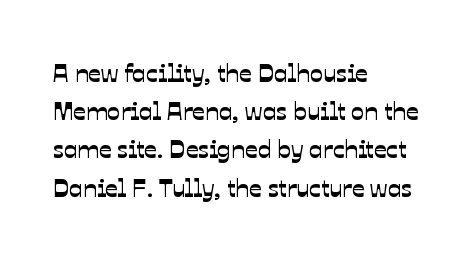
The image shows 25 px text type; set left-aligned, normal line spacing (1.53x), normal letter spacing, not underlined.
